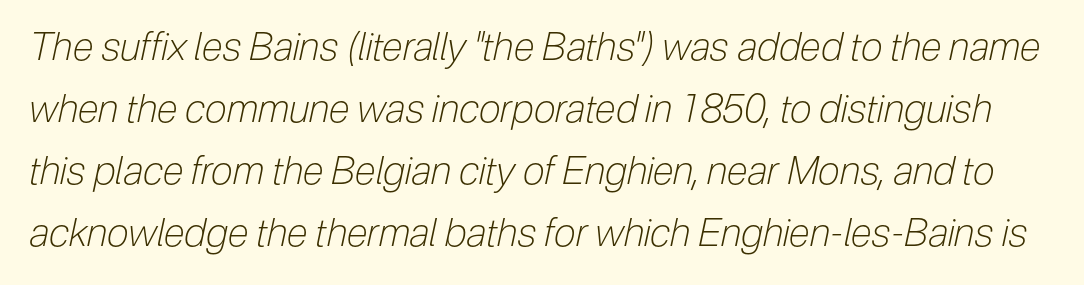
{"italic": "yes", "lean": "right", "slant_degrees": 12, "bold": "no", "weight": "light", "width": "condensed", "stroke_contrast": "low", "x_height": "medium", "monospaced": "no", "underline": "no", "line_spacing": "normal", "line_spacing_ratio": 1.59, "letter_spacing": "normal", "letter_spacing_em": 0.0, "glyph_px": 39}
